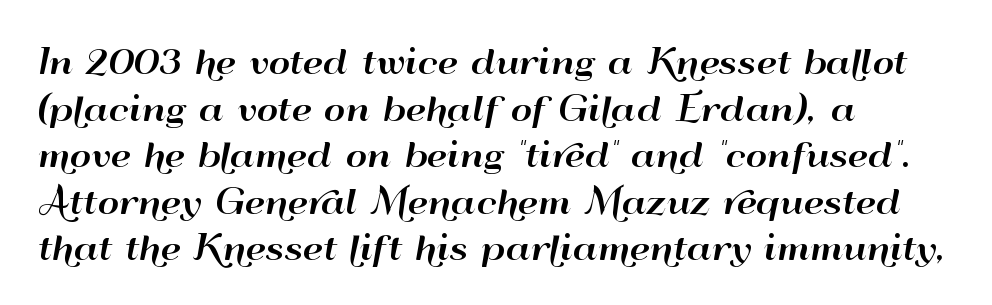
The image shows 33 px wide sans-serif type; set left-aligned, normal line spacing (1.41x), normal letter spacing, not underlined; high stroke contrast and a small x-height.
